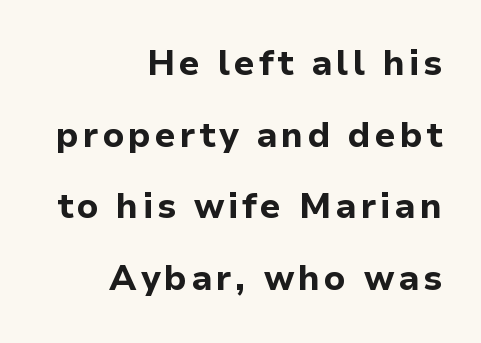
The letters stand straight up with perfectly vertical stems. The font is running at its bold setting. Examine the stroke ends and you'll find no serifs. A typesetter would call this proportional, since set widths differ per character. The space beneath each line is pristine and unruled. Leading is clearly above the norm, producing a sparse column.
